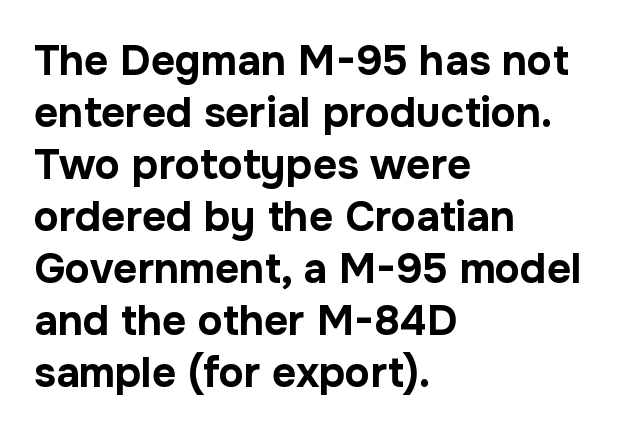
Unlike italic type, these characters show no tilt at all. The glyphs in this specimen are sans serif. Notice how the passage keeps a crisp vertical edge on the left only. Heft: maximum for text — a bold. Do the characters align in a grid? No, the font is proportional. A typesetter would call this zero additional tracking.
